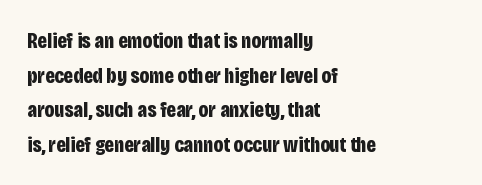
The image shows 22 px bold type, upright; set left-aligned, normal line spacing (1.57x), normal letter spacing, not underlined.
